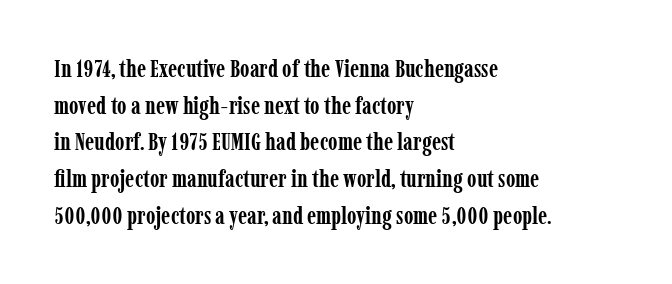
A typesetter would call this zero additional tracking. The letters stand upright; this is a roman face. Regular leading. The passage is arranged the way most books set body copy — flush left. Rule under the text: the space is simply empty. Strokes here are thick enough to call this a true bold.
